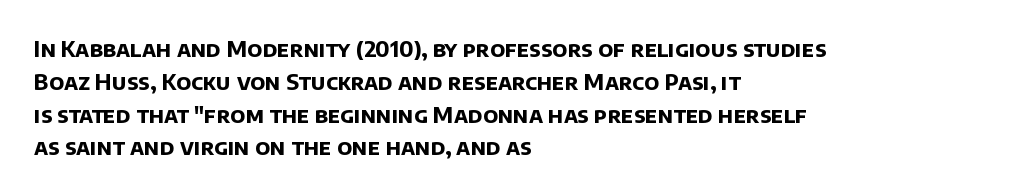
The horizontal fit of the characters is conventional and even. Every row of glyphs begins at an identical x-position on the left. Descenders are the only things crossing below the line. The leading is moderate, giving the passage an even texture. Heavy-handed strokes throughout: this text is bold.
